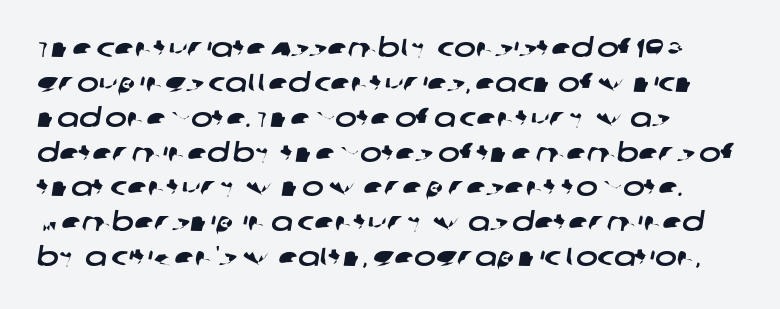
{"underline": "no", "align": "left", "line_spacing": "normal", "line_spacing_ratio": 1.34, "letter_spacing": "normal", "letter_spacing_em": 0.0, "glyph_px": 26}
